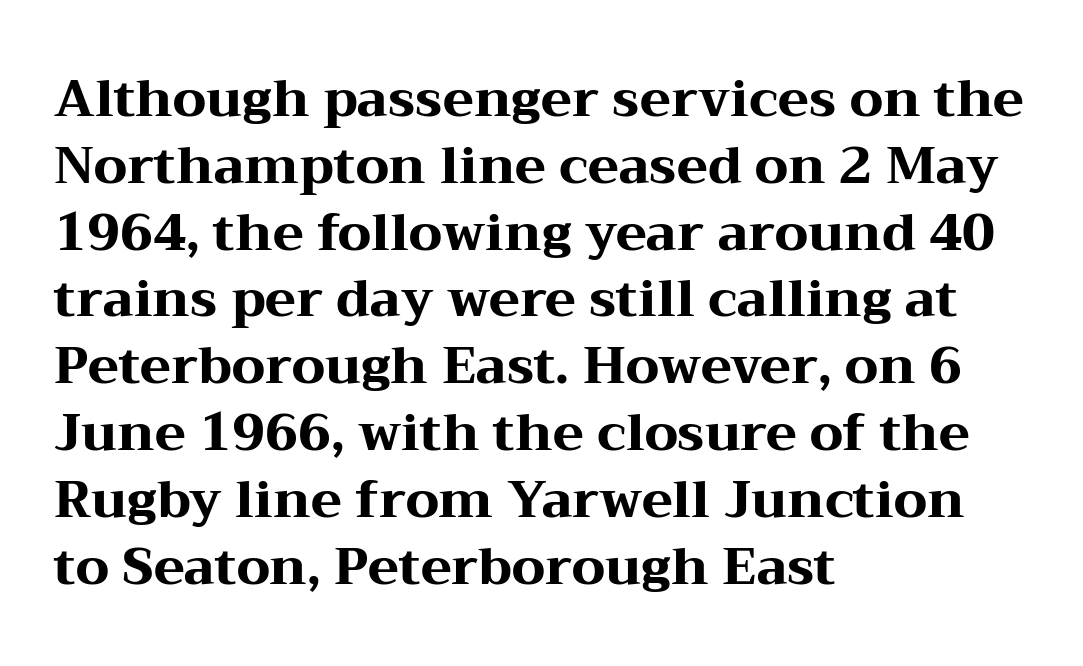
The image shows 51 px heavy, wide serif type, upright; set left-aligned, normal line spacing (1.31x), normal letter spacing, not underlined; medium stroke contrast and a medium x-height.
